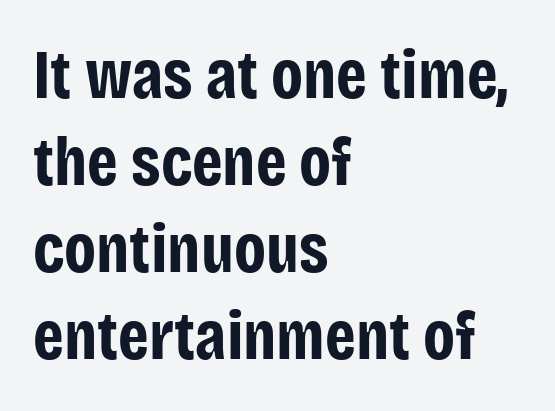
{"serif": "no", "italic": "no", "bold": "yes", "weight": "bold", "width": "condensed", "stroke_contrast": "low", "x_height": "large", "monospaced": "no", "underline": "no", "align": "left", "line_spacing": "normal", "line_spacing_ratio": 1.26, "letter_spacing": "normal", "letter_spacing_em": 0.0, "glyph_px": 69}
